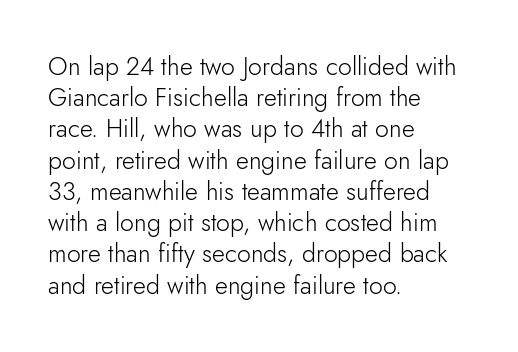
The image shows 25 px text type, upright; set left-aligned, normal line spacing (1.25x), normal letter spacing, not underlined.
